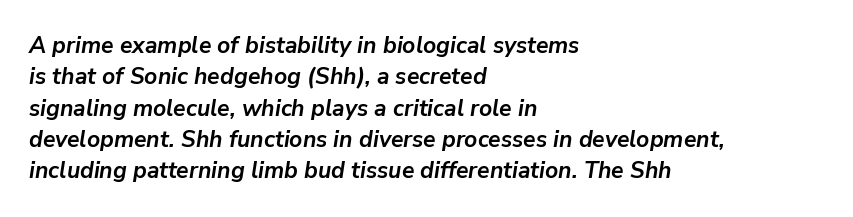
The image shows 23 px bold type, italic (leaning right); set left-aligned, normal line spacing (1.36x), normal letter spacing, not underlined.
